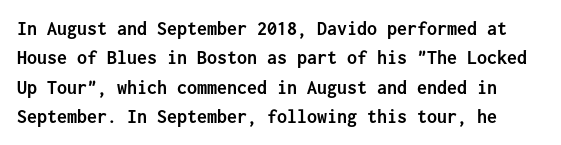
Q: Is the text bold? A: Yes.
Q: Is the text italic (slanted)? A: No, it is upright.
Q: Is the text underlined? A: No.
Q: Is the spacing between letters normal or unusually wide? A: Normal.
Q: Is the spacing between lines tight, normal or loose? A: Normal.
